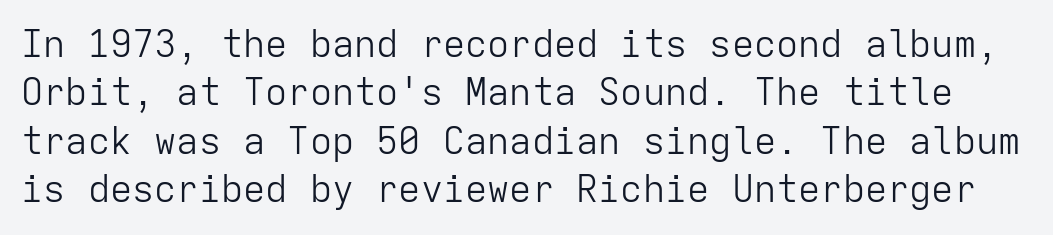
The area under the type is left untouched. A sans-serif font was chosen for this passage. The font sits on the lighter half of the weight spectrum, regular included. Words appear dense and cohesive because spacing is normal. The rendering uses typewriter-style spacing with identical character cells. Notice how descenders clear the ascenders below comfortably — that's standard leading.
